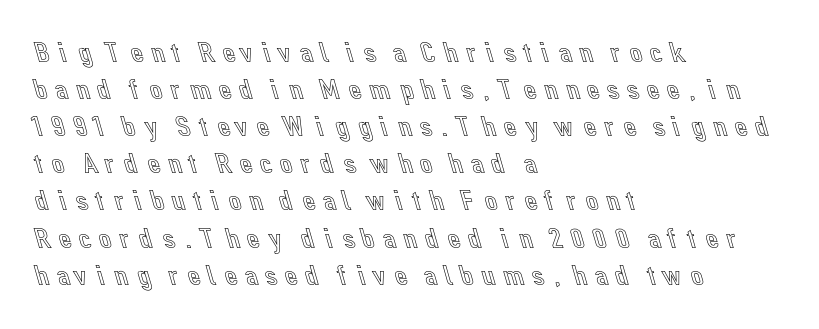
The image shows 29 px text type; set left-aligned, normal line spacing (1.28x), not underlined; a medium x-height.
